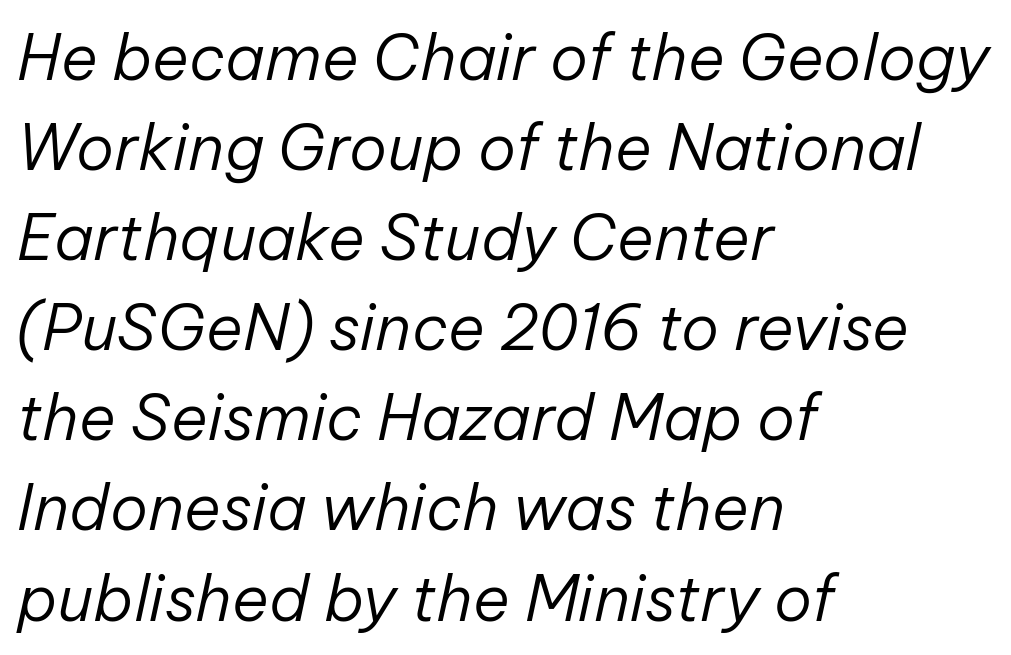
{"italic": "yes", "lean": "right", "slant_degrees": 12, "bold": "no", "weight": "regular", "width": "normal", "stroke_contrast": "low", "x_height": "medium", "monospaced": "no", "underline": "no", "align": "left", "line_spacing": "normal", "line_spacing_ratio": 1.43, "letter_spacing": "normal", "letter_spacing_em": 0.0, "glyph_px": 63}
